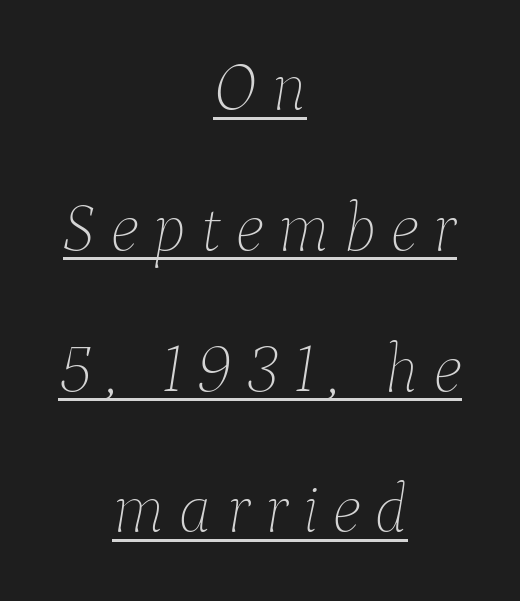
When letters slant like this, we call the style italic. Where is the straight margin? There isn't one; the lines are centered. The designer dialed line spacing up above the default. Is this a fixed-width face? No — the glyphs have proportional, varying widths. Here the glyphs are tracked loosely, breaking word shapes into spaced letters. Weight: not bold — regular or lighter.
